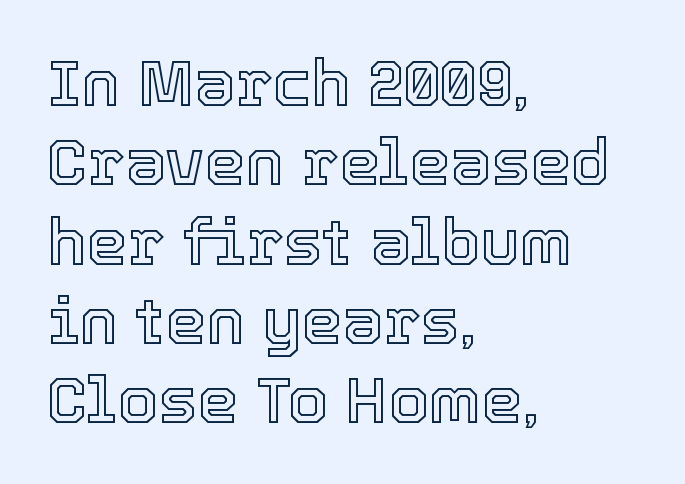
The image shows 65 px text type, upright; set left-aligned, line spacing 1.22x, normal letter spacing, not underlined; a medium x-height.
